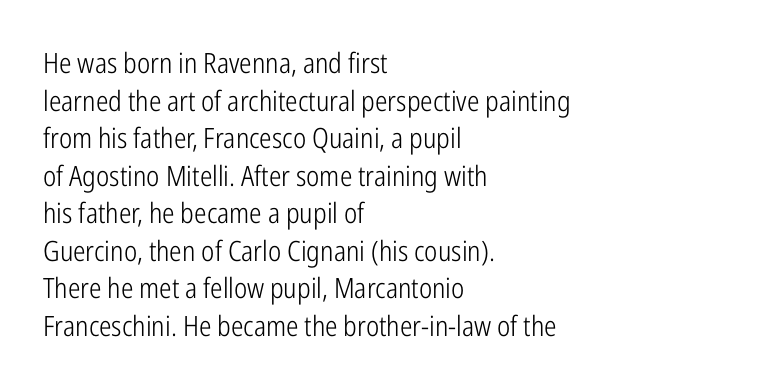
Q: Is the text bold? A: No.
Q: Is the text italic (slanted)? A: No, it is upright.
Q: Is the typeface a serif or a sans-serif typeface? A: Sans-serif.
Q: Is the text underlined? A: No.
Q: How is the paragraph aligned? A: Left-aligned.
Q: Is the spacing between letters normal or unusually wide? A: Normal.
Q: Is the spacing between lines tight, normal or loose? A: Normal.
Q: Width (condensed, normal, or wide)? A: Condensed.
Q: Stroke contrast? A: Low.
Q: x-height? A: Medium.
Q: Monospaced? A: No.
